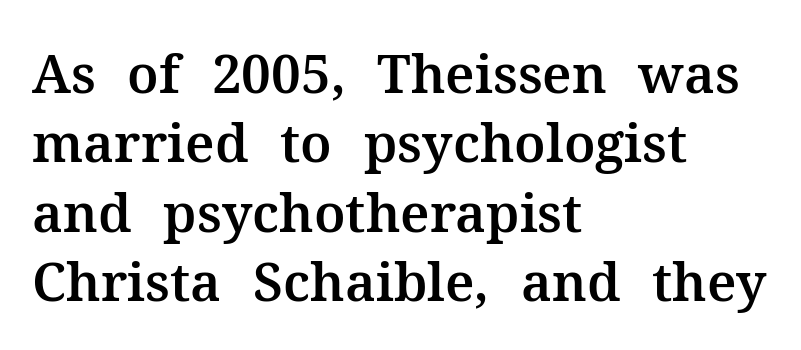
Line spacing here is normal. The glyphs are unaccompanied by any horizontal stroke below them. You could not count columns in this text — the font is proportionally spaced. These lines were composed using upright roman letters.
